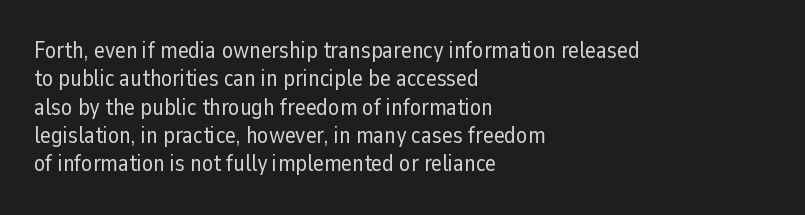
Nobody touched the tracking dial on this one. Visually the block forms a straight wall on the left and a jagged coastline on the right. Posture: upright roman. Beneath every word, the page is bare.
